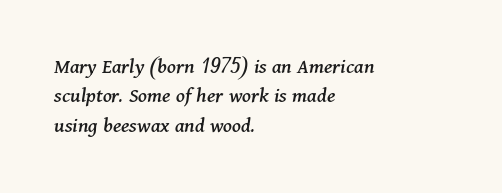
The image shows 22 px text type, italic (leaning right); set left-aligned, normal line spacing (1.33x), normal letter spacing, not underlined.
